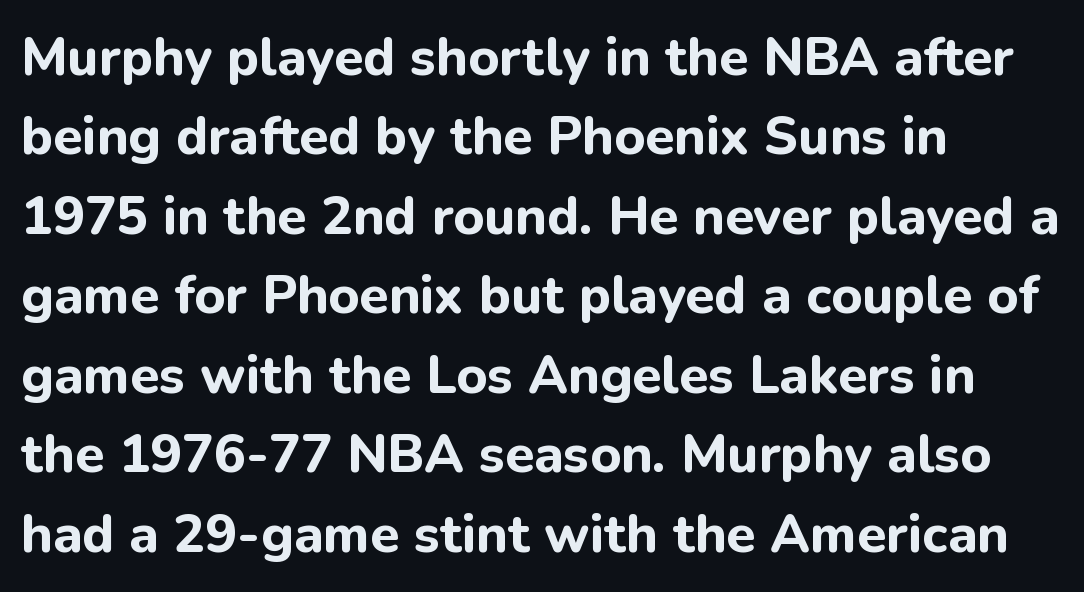
The image shows 53 px bold sans-serif type, upright; set left-aligned, normal line spacing (1.5x), normal letter spacing, not underlined; low stroke contrast and a medium x-height.
